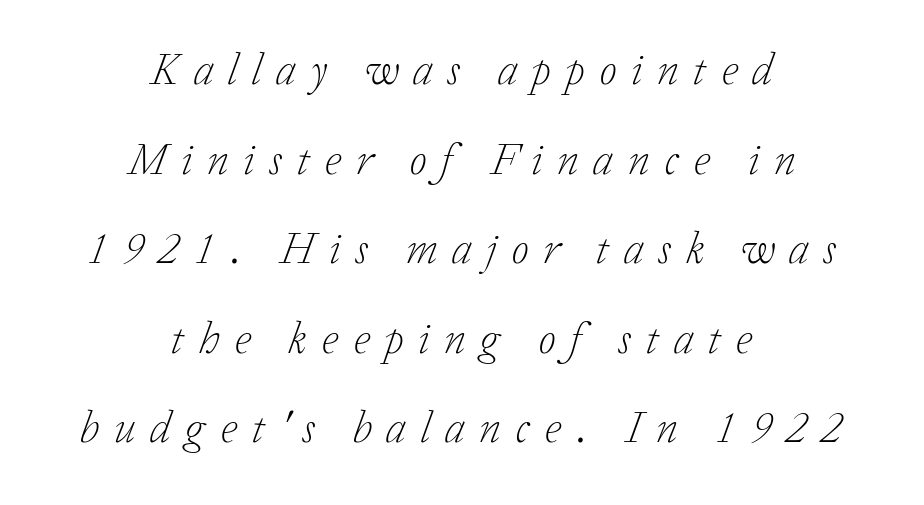
{"serif": "yes", "italic": "yes", "lean": "right", "slant_degrees": 20, "bold": "no", "weight": "light", "width": "normal", "stroke_contrast": "low", "x_height": "medium", "monospaced": "no", "underline": "no", "align": "center", "line_spacing": "loose", "line_spacing_ratio": 1.99, "letter_spacing": "wide", "letter_spacing_em": 0.32, "glyph_px": 45}
